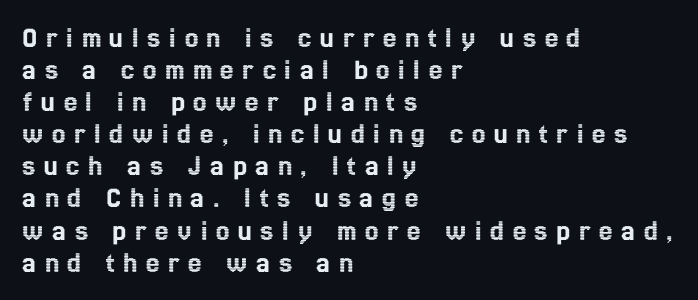
The image shows 30 px condensed type, upright; set left-aligned, tight line spacing (1.07x), unusually wide letter spacing (+0.29 em), not underlined; a medium x-height.
